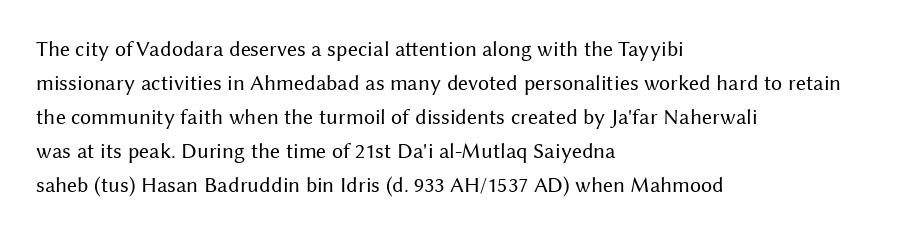
Q: Is the text bold? A: No.
Q: Is the text italic (slanted)? A: No, it is upright.
Q: Is the text underlined? A: No.
Q: How is the paragraph aligned? A: Left-aligned.
Q: Is the spacing between letters normal or unusually wide? A: Normal.
Q: Is the spacing between lines tight, normal or loose? A: Normal.
